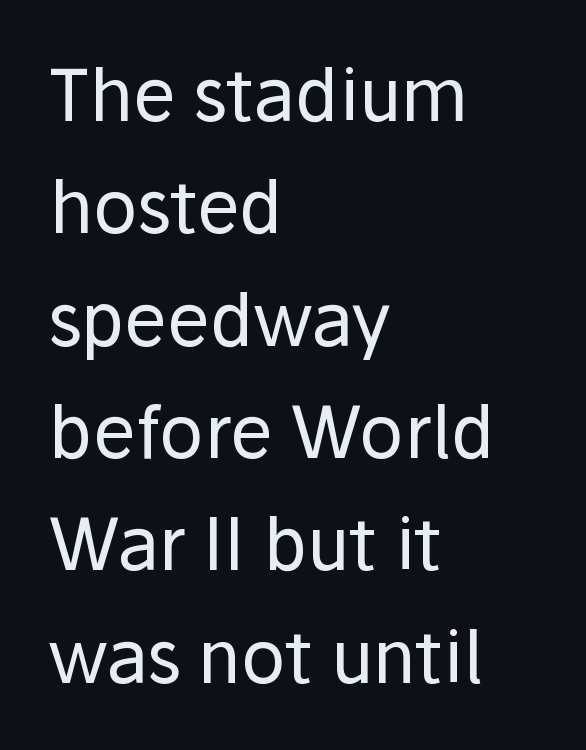
Q: Is the text bold? A: No.
Q: Is the text italic (slanted)? A: No, it is upright.
Q: Is the typeface a serif or a sans-serif typeface? A: Sans-serif.
Q: Is the text underlined? A: No.
Q: How is the paragraph aligned? A: Left-aligned.
Q: Is the spacing between letters normal or unusually wide? A: Normal.
Q: Is the spacing between lines tight, normal or loose? A: Normal.
Q: Width (condensed, normal, or wide)? A: Normal.
Q: Stroke contrast? A: Low.
Q: x-height? A: Medium.
Q: Monospaced? A: No.
